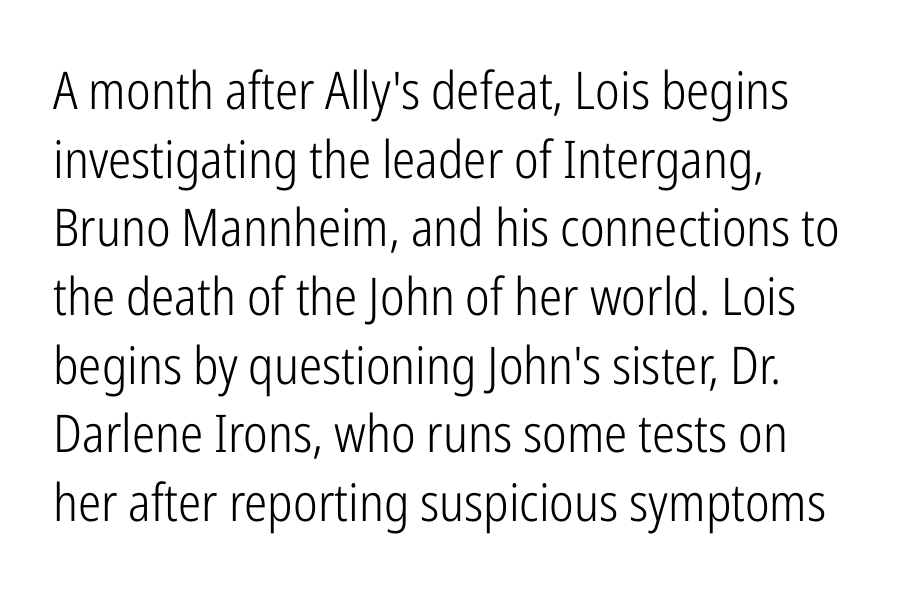
{"serif": "no", "italic": "no", "bold": "no", "weight": "light", "width": "condensed", "stroke_contrast": "low", "x_height": "medium", "monospaced": "no", "underline": "no", "align": "left", "line_spacing": "normal", "line_spacing_ratio": 1.32, "letter_spacing": "normal", "letter_spacing_em": 0.0, "glyph_px": 52}
